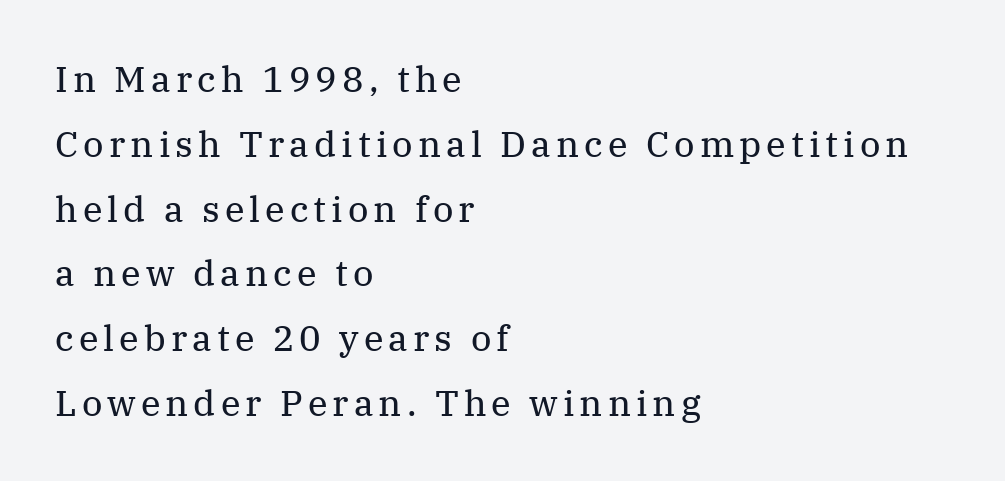
This rendering features lettering with no underline. Note the varied advance widths — an 'i' is clearly narrower than an 'm'. This sample is left-justified, so line endings fall wherever the words run out. This is the regular roman posture of the typeface.
